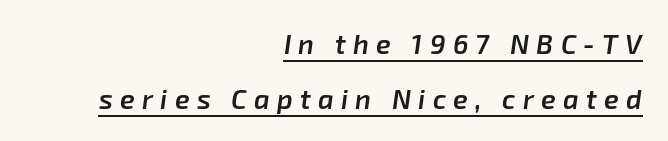
The image shows 27 px text type, italic (leaning right); set right-aligned, loose line spacing (2.02x), unusually wide letter spacing (+0.27 em), underlined.
